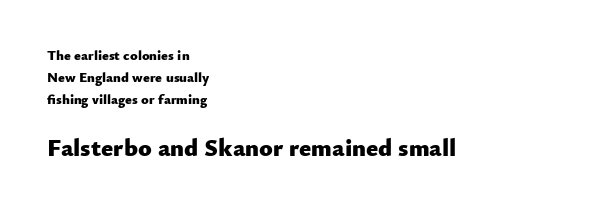
Q: Is the text bold? A: Yes.
Q: Is the text italic (slanted)? A: No, it is upright.
Q: Is the text underlined? A: No.
Q: How is the paragraph aligned? A: Left-aligned.
Q: Is the spacing between letters normal or unusually wide? A: Normal.
Q: Is the spacing between lines tight, normal or loose? A: Normal.
Q: Which block of text is set in a larger size, the first (top) or the second (bottom)? A: The second (bottom) one.
